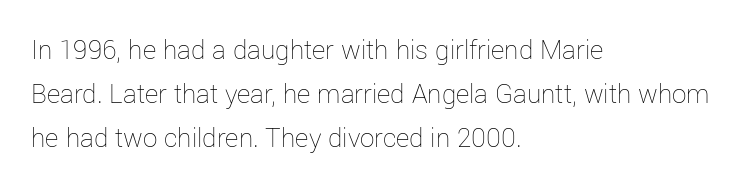
The rendering uses a moderate line-height, typical for paragraphs. In terms of letterspacing, this is plain default setting. Nothing heavy about these letters — not bold at all. Casual observation: everything's shoved over to the left. The specimen omits any rule beneath the text block's lines. The axis of the letterforms is exactly vertical.
